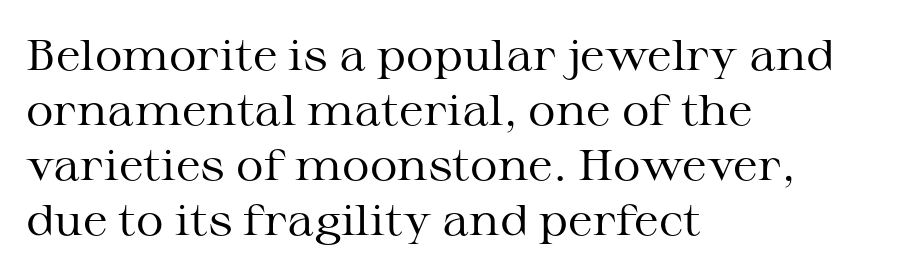
{"serif": "yes", "italic": "no", "bold": "no", "weight": "regular", "width": "wide", "stroke_contrast": "medium", "x_height": "medium", "monospaced": "no", "underline": "no", "align": "left", "line_spacing": "normal", "line_spacing_ratio": 1.28, "letter_spacing": "normal", "letter_spacing_em": 0.0, "glyph_px": 43}
